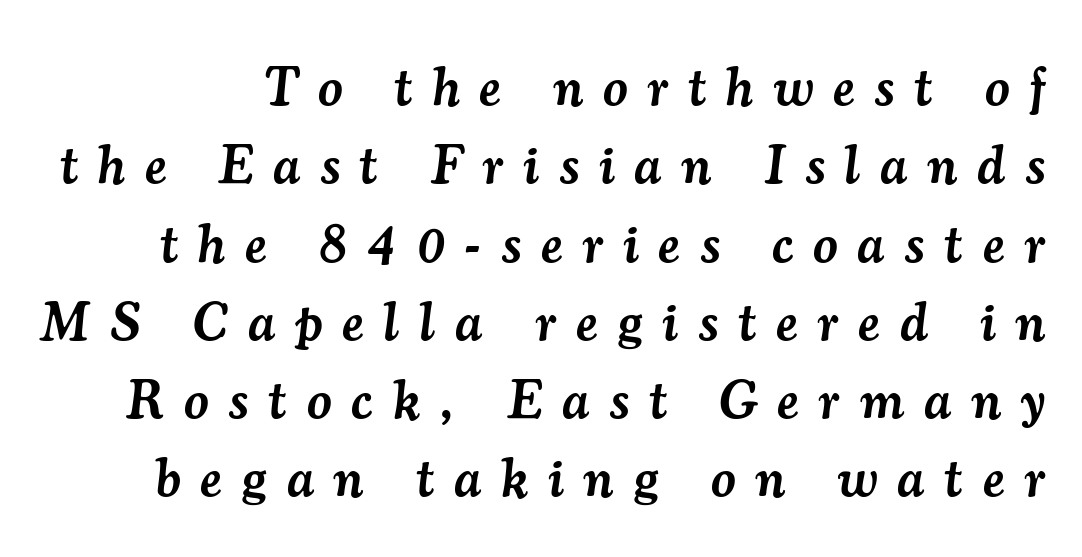
{"serif": "yes", "italic": "yes", "lean": "right", "slant_degrees": 7, "bold": "semi", "weight": "semibold", "width": "normal", "stroke_contrast": "medium", "x_height": "small", "monospaced": "no", "underline": "no", "line_spacing": "normal", "line_spacing_ratio": 1.45, "letter_spacing": "wide", "letter_spacing_em": 0.37, "glyph_px": 54}
